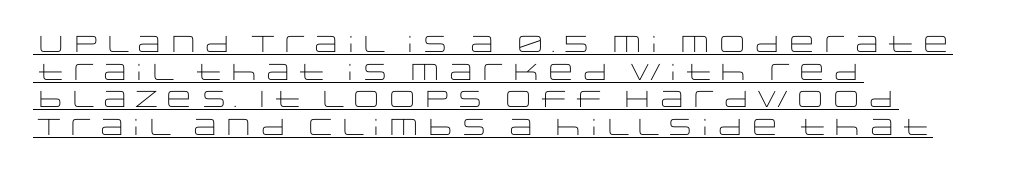
The passage shown has conventional tracking throughout. Underlining? Definitely there. Nothing heavy about these letters — not bold at all. Each line starts at the same left margin while the right side varies. Every stem runs plumb, perpendicular to the baseline.
